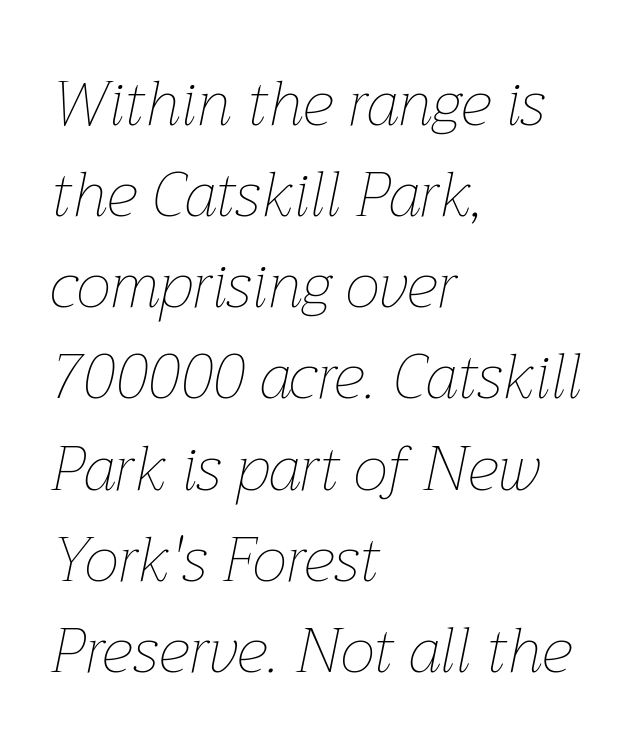
The passage shown is typed in a proportional face where columns would drift. Short and long lines alike share a common starting point at left. Posture: slanted. Inter-character spacing is left at the font's built-in metrics. The weight tops out at a normal text grade.
